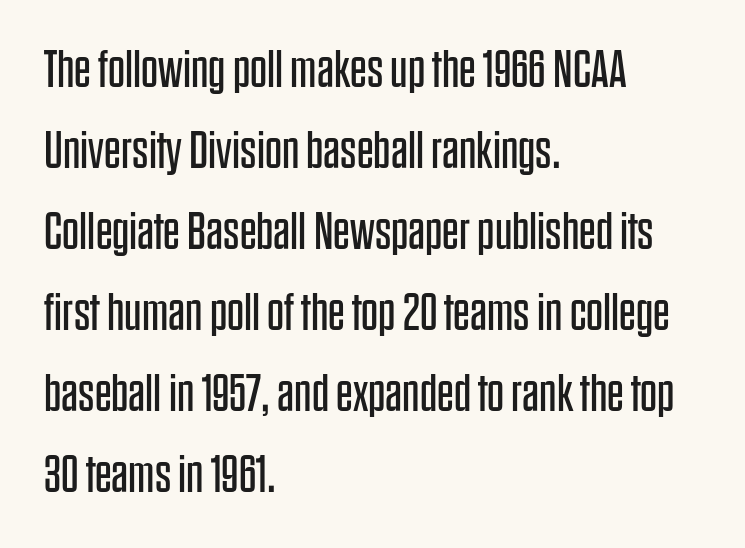
{"serif": "no", "italic": "no", "bold": "no", "weight": "regular", "width": "condensed", "stroke_contrast": "low", "x_height": "large", "monospaced": "no", "underline": "no", "align": "left", "line_spacing": "normal", "line_spacing_ratio": 1.53, "letter_spacing": "normal", "letter_spacing_em": 0.0, "glyph_px": 53}
